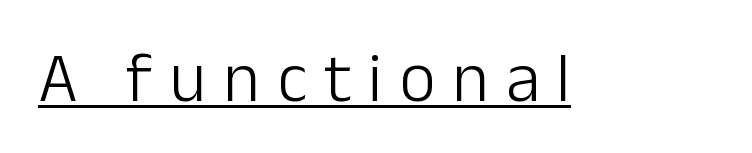
The image shows 70 px light sans-serif type, upright; set unusually wide letter spacing (+0.24 em), underlined; low stroke contrast and a medium x-height.
